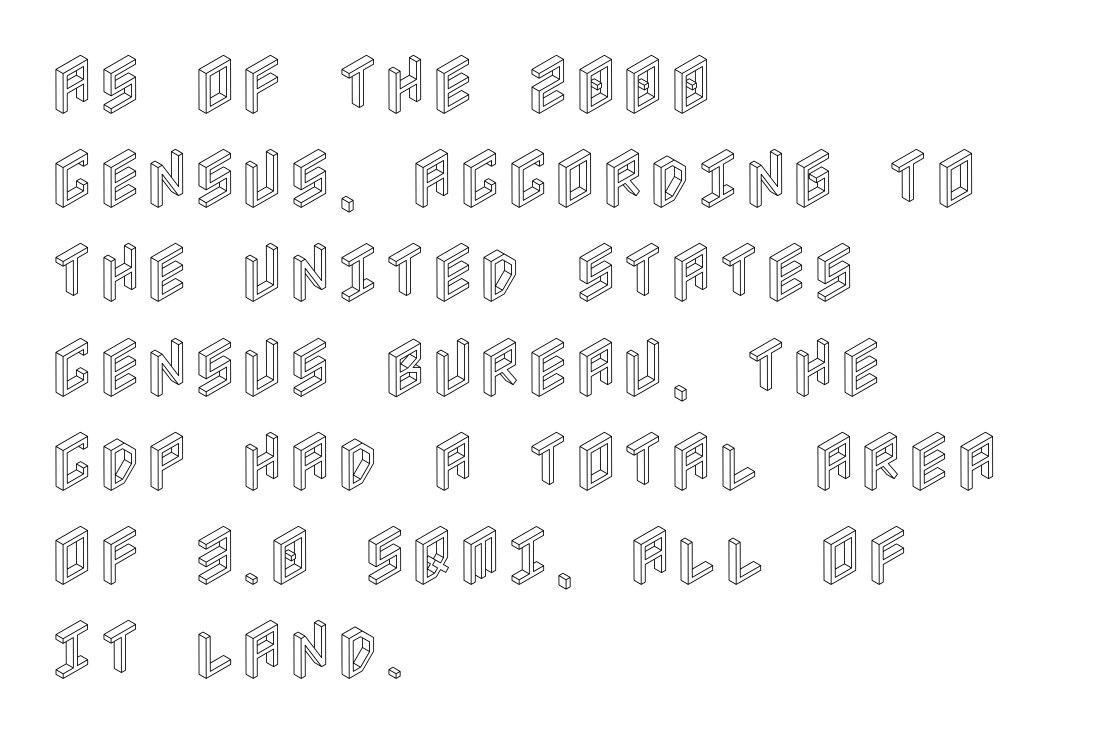
{"italic": "no", "width": "condensed", "x_height": "large", "underline": "no", "align": "left", "line_spacing": "normal", "line_spacing_ratio": 1.45, "letter_spacing": "normal", "letter_spacing_em": 0.0, "glyph_px": 65}
